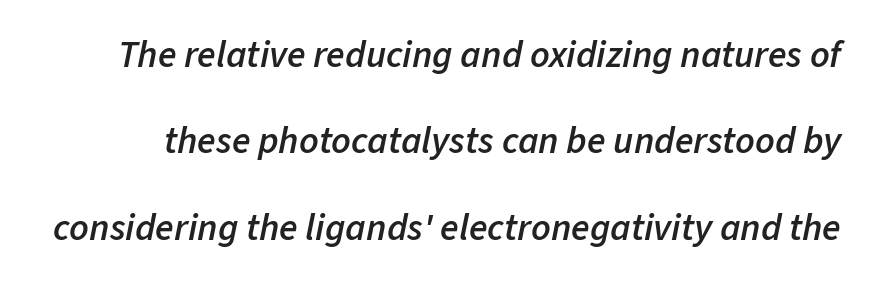
The image shows 38 px semibold type, italic (leaning right); set loose line spacing (2.27x), normal letter spacing, not underlined; low stroke contrast and a medium x-height.
